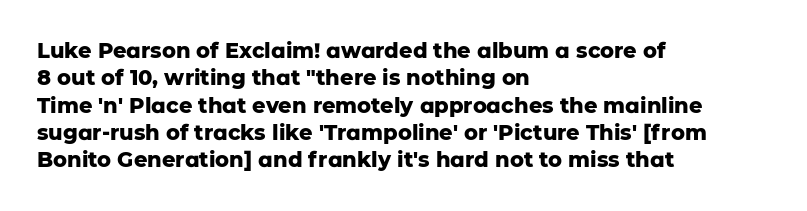
The image shows 21 px bold type, upright; set left-aligned, normal line spacing (1.3x), normal letter spacing, not underlined.
